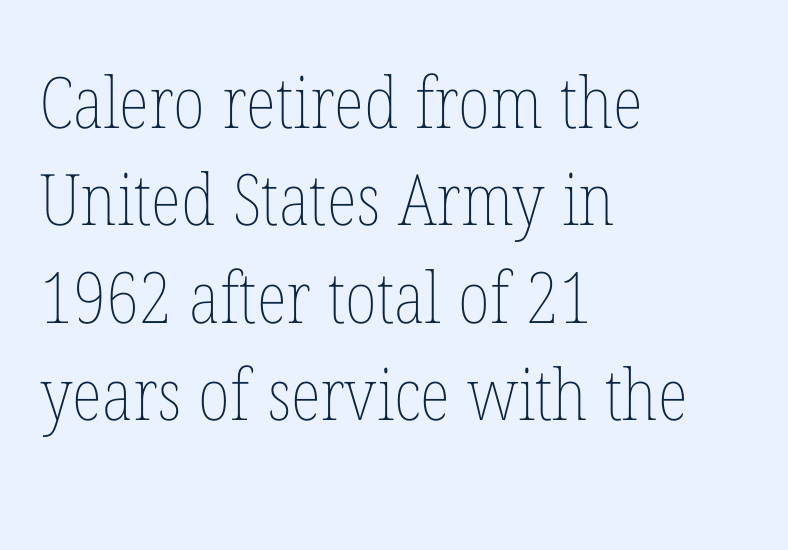
The image shows 71 px thin, condensed type, upright; set left-aligned, normal line spacing (1.37x), normal letter spacing, not underlined; low stroke contrast and a medium x-height.
